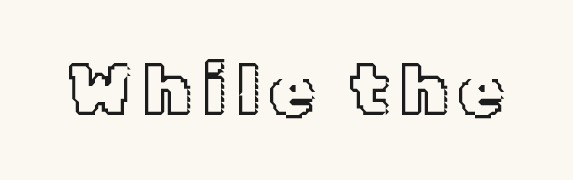
Q: Is the text italic (slanted)? A: No, it is upright.
Q: Is the text underlined? A: No.
Q: Width (condensed, normal, or wide)? A: Normal.
Q: x-height? A: Medium.
Q: Monospaced? A: No.
